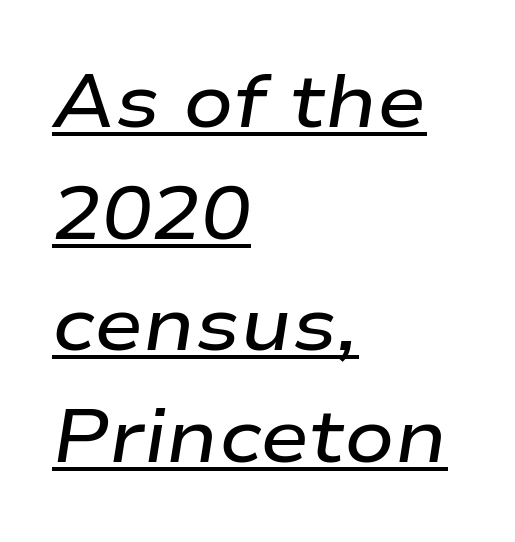
Each glyph is drawn with semibold strokes, heavier than normal yet not fully bold. Underlining? Definitely there. The face used here is proportionally spaced, like ordinary book or web type. Every row of glyphs begins at an identical x-position on the left.
